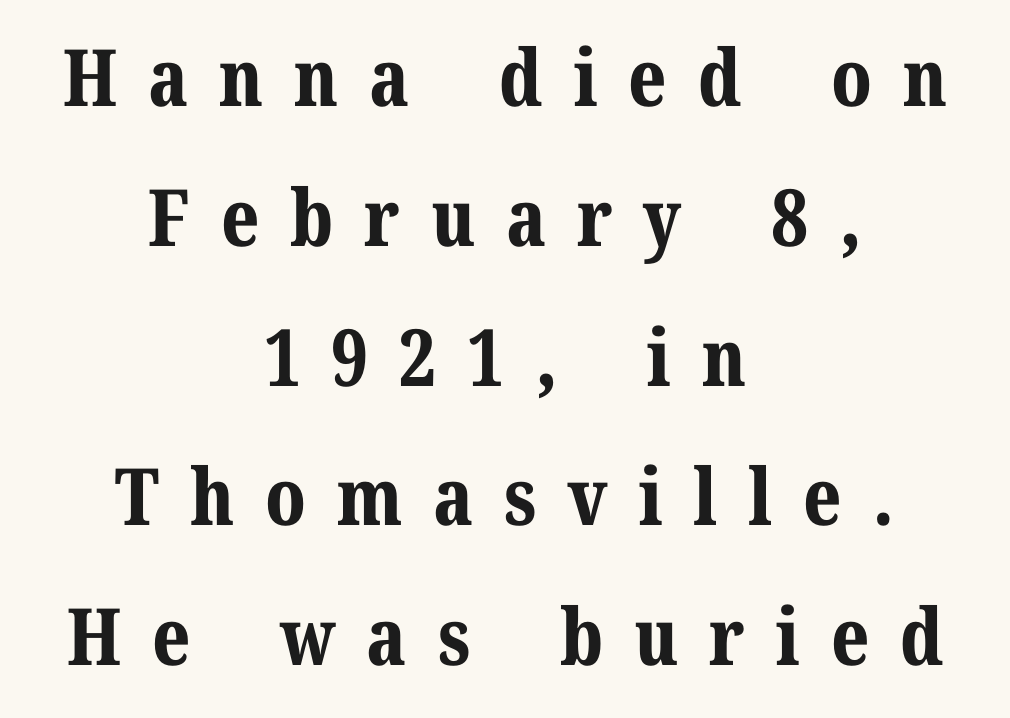
The image shows 79 px bold serif type, upright; set centered, line spacing 1.77x, unusually wide letter spacing (+0.39 em), not underlined; medium stroke contrast and a medium x-height.
